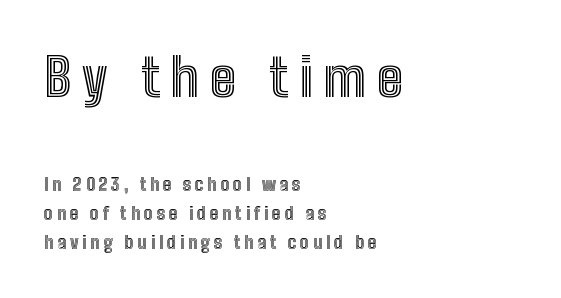
Q: Is the text italic (slanted)? A: No, it is upright.
Q: Is the text underlined? A: No.
Q: How is the paragraph aligned? A: Left-aligned.
Q: Is the spacing between letters normal or unusually wide? A: Unusually wide.
Q: Is the spacing between lines tight, normal or loose? A: Normal.
Q: Which block of text is set in a larger size, the first (top) or the second (bottom)? A: The first (top) one.
Q: Width (condensed, normal, or wide)? A: Condensed.
Q: x-height? A: Medium.
Q: Monospaced? A: No.
